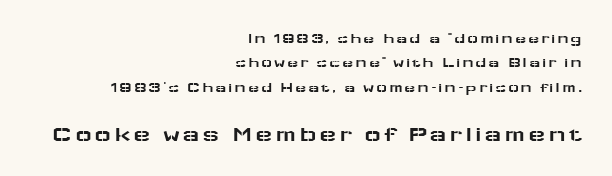
Scale increases going downward across the two blocks. Unlike italic type, these characters show no tilt at all. Underlining? Definitely not there. The text block is weighted toward the right margin, trailing off unevenly leftward. Compared with typical paragraphs, the rows here are spaced about the same.
